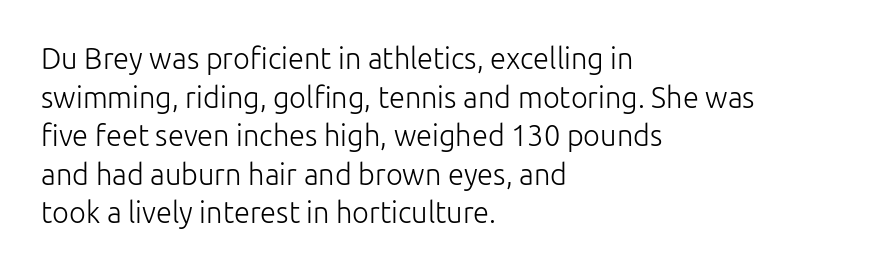
Q: Is the text bold? A: No.
Q: Is the text italic (slanted)? A: No, it is upright.
Q: Is the typeface a serif or a sans-serif typeface? A: Sans-serif.
Q: Is the text underlined? A: No.
Q: How is the paragraph aligned? A: Left-aligned.
Q: Is the spacing between letters normal or unusually wide? A: Normal.
Q: Is the spacing between lines tight, normal or loose? A: Normal.
Q: Width (condensed, normal, or wide)? A: Normal.
Q: Stroke contrast? A: Low.
Q: x-height? A: Medium.
Q: Monospaced? A: No.
